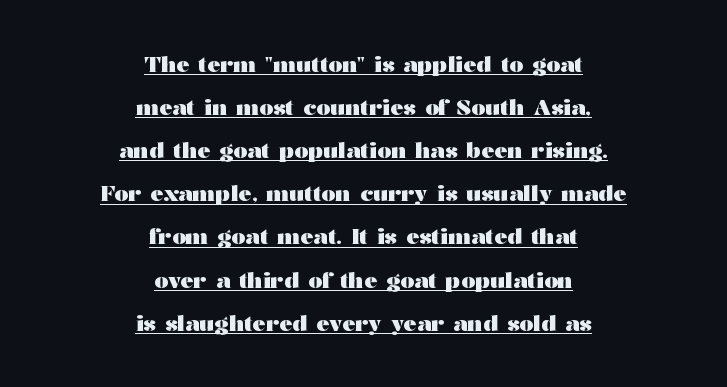
Q: Is the text bold? A: Yes.
Q: Is the text italic (slanted)? A: No, it is upright.
Q: Is the text underlined? A: Yes.
Q: How is the paragraph aligned? A: Centered.
Q: Is the spacing between letters normal or unusually wide? A: Normal.
Q: Is the spacing between lines tight, normal or loose? A: Loose.
